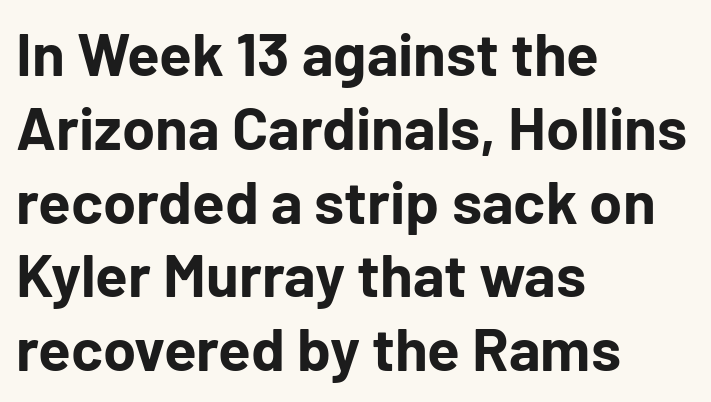
{"serif": "no", "italic": "no", "bold": "yes", "weight": "bold", "width": "normal", "stroke_contrast": "low", "x_height": "medium", "monospaced": "no", "underline": "no", "align": "left", "line_spacing_ratio": 1.23, "letter_spacing": "normal", "letter_spacing_em": 0.0, "glyph_px": 60}
